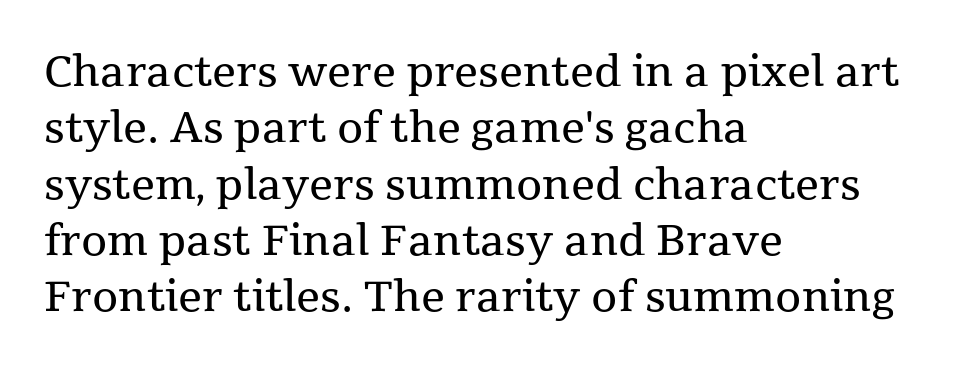
The image shows 42 px regular-weight serif type, upright; set left-aligned, normal line spacing (1.34x), normal letter spacing, not underlined; medium stroke contrast and a medium x-height.
